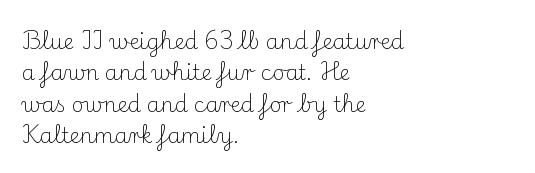
{"italic": "no", "bold": "no", "underline": "no", "align": "left", "line_spacing": "normal", "line_spacing_ratio": 1.49, "letter_spacing": "normal", "letter_spacing_em": 0.0, "glyph_px": 21}
